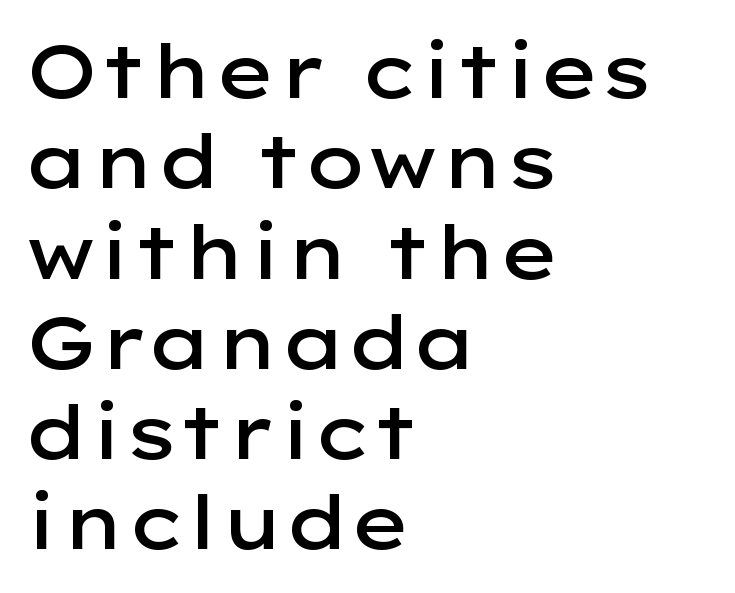
{"serif": "no", "italic": "no", "bold": "semi", "weight": "semibold", "width": "wide", "stroke_contrast": "low", "x_height": "medium", "monospaced": "no", "underline": "no", "align": "left", "line_spacing_ratio": 1.22, "letter_spacing": "normal", "letter_spacing_em": 0.0, "glyph_px": 74}
